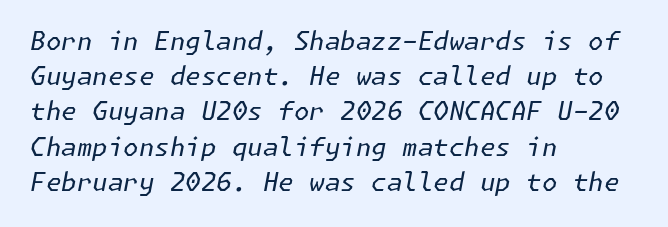
The image shows 25 px text type, italic (leaning right); set left-aligned, normal line spacing (1.41x), normal letter spacing, not underlined.
